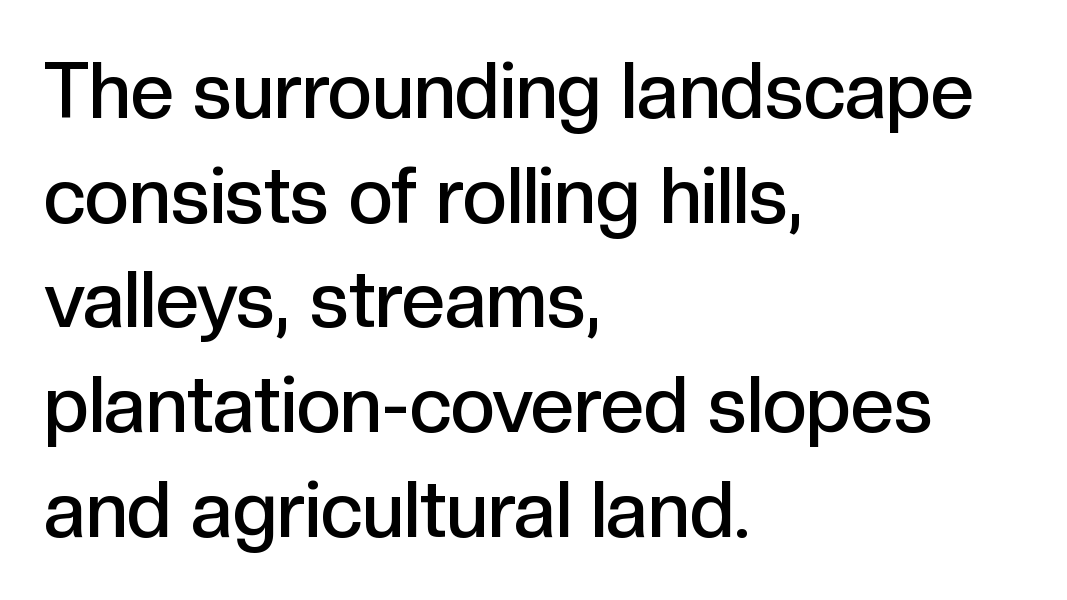
Q: Is the text bold? A: Semi-bold.
Q: Is the text italic (slanted)? A: No, it is upright.
Q: Is the typeface a serif or a sans-serif typeface? A: Sans-serif.
Q: Is the text underlined? A: No.
Q: How is the paragraph aligned? A: Left-aligned.
Q: Is the spacing between letters normal or unusually wide? A: Normal.
Q: Is the spacing between lines tight, normal or loose? A: Normal.
Q: Width (condensed, normal, or wide)? A: Normal.
Q: x-height? A: Medium.
Q: Monospaced? A: No.
